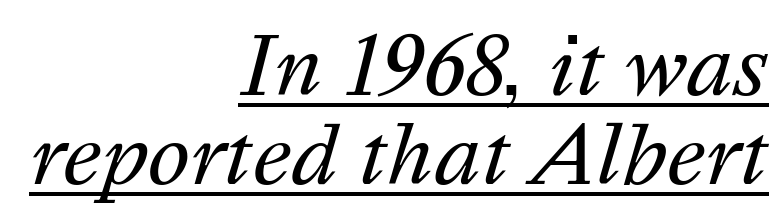
The image shows 80 px regular-weight type, italic (leaning right); set right-aligned, tight line spacing (1.11x), normal letter spacing, underlined; medium stroke contrast and a medium x-height.
